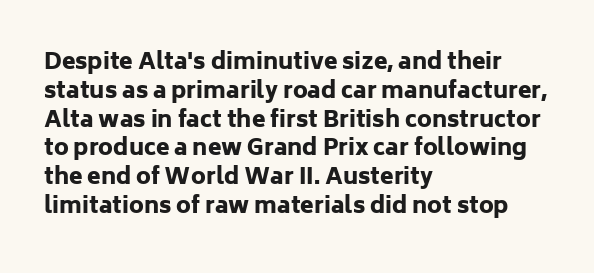
Q: Is the text bold? A: Yes.
Q: Is the text italic (slanted)? A: No, it is upright.
Q: Is the text underlined? A: No.
Q: How is the paragraph aligned? A: Left-aligned.
Q: Is the spacing between letters normal or unusually wide? A: Normal.
Q: Is the spacing between lines tight, normal or loose? A: Normal.
